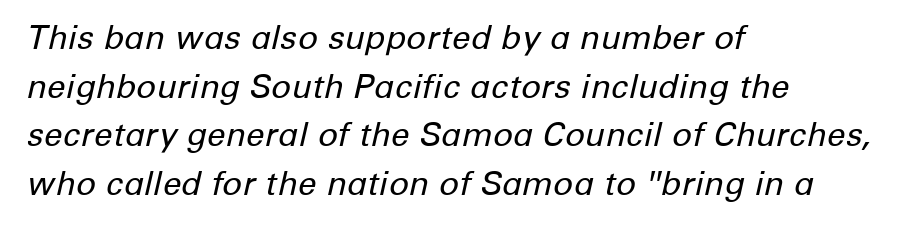
{"italic": "yes", "lean": "right", "slant_degrees": 12, "bold": "no", "weight": "regular", "width": "normal", "stroke_contrast": "low", "x_height": "medium", "monospaced": "no", "underline": "no", "align": "left", "line_spacing": "normal", "line_spacing_ratio": 1.47, "letter_spacing": "normal", "letter_spacing_em": 0.0, "glyph_px": 33}
